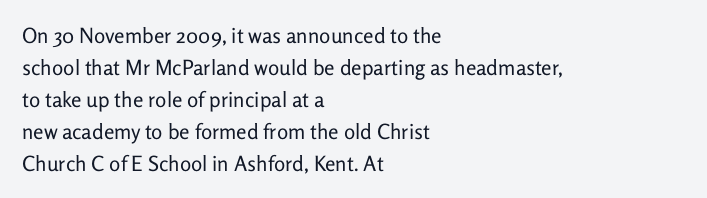
The image shows 21 px text type, upright; set left-aligned, normal line spacing (1.52x), normal letter spacing, not underlined.
